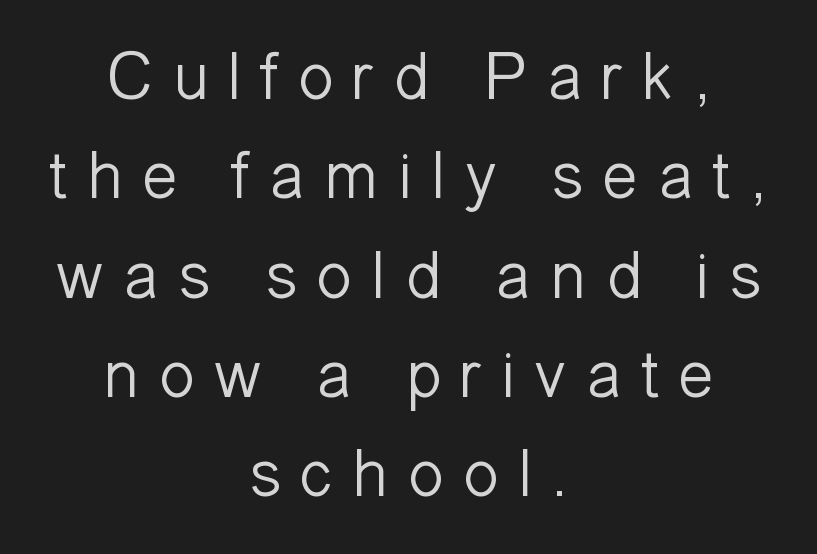
Does extra space separate the letters? Yes, quite a lot of it. Plain, unruled lines of type. Type style note: lacks serifs. The leading is moderate, giving the passage an even texture. Every row of glyphs is offset so its center matches the block's center. Ascenders rise straight up at ninety degrees.
